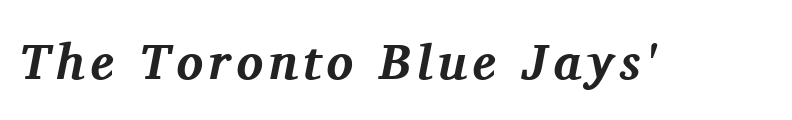
Q: Is the text bold? A: Yes.
Q: Is the text italic (slanted)? A: Yes, it leans right by about 11 degrees.
Q: Is the typeface a serif or a sans-serif typeface? A: Serif.
Q: Is the text underlined? A: No.
Q: Width (condensed, normal, or wide)? A: Normal.
Q: Stroke contrast? A: Medium.
Q: x-height? A: Medium.
Q: Monospaced? A: No.
